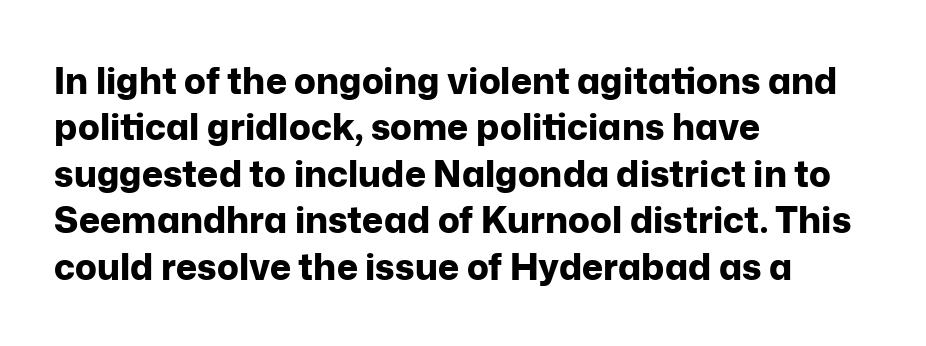
Observe the ordinary spacing: letters are neighbours, not strangers. Is there much room between lines? A standard amount, neither cramped nor airy. Do the letters lean? They stand straight. Only glyphs here, with clear space below each row. The lines in this sample share a left origin and differ only in where they stop. Letterform terminals end flat and unadorned throughout the passage.
